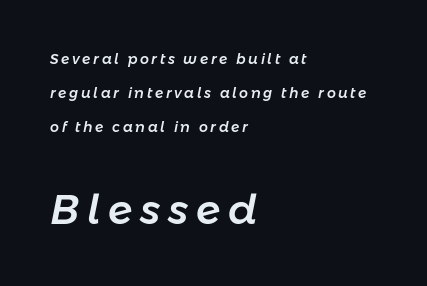
The image shows 41 px text type, italic (leaning right); set left-aligned, loose line spacing (2.42x), not underlined; the second (bottom) block is 2.93x larger; low stroke contrast and a medium x-height.
